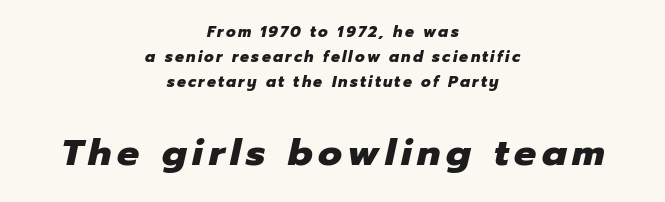
{"italic": "yes", "lean": "right", "slant_degrees": 12, "bold": "yes", "weight": "heavy", "width": "normal", "stroke_contrast": "low", "x_height": "medium", "monospaced": "no", "underline": "no", "align": "center", "line_spacing": "normal", "line_spacing_ratio": 1.66, "larger_block": "second", "size_ratio": 2.47, "glyph_px": 37}
